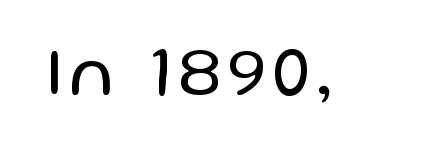
{"serif": "no", "italic": "no", "bold": "no", "weight": "regular", "width": "normal", "stroke_contrast": "low", "x_height": "medium", "monospaced": "no", "underline": "no", "glyph_px": 72}
